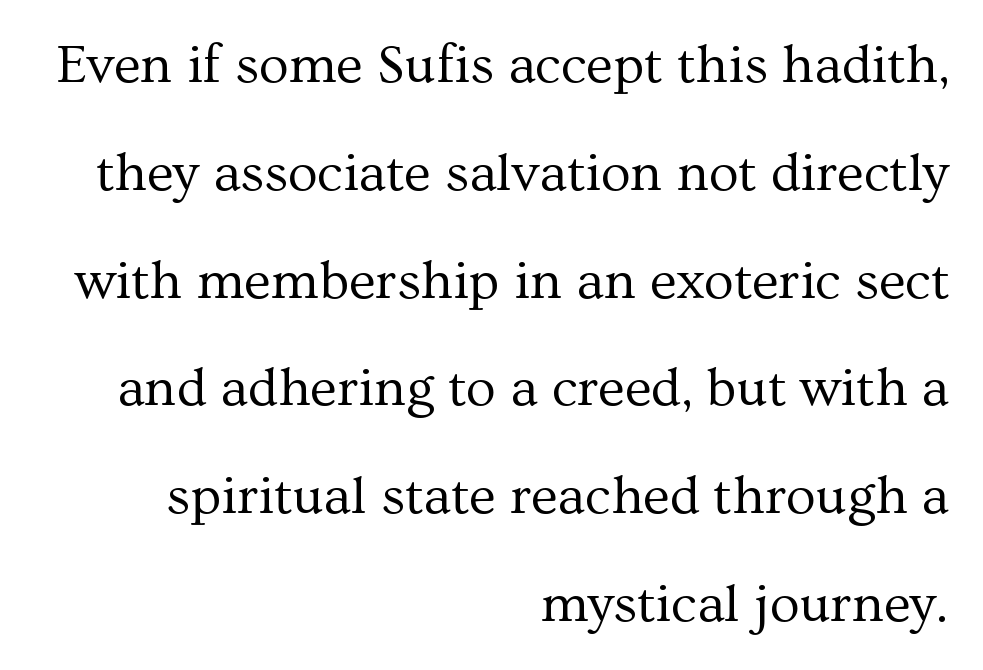
Q: Is the text bold? A: No.
Q: Is the text italic (slanted)? A: No, it is upright.
Q: Is the typeface a serif or a sans-serif typeface? A: Serif.
Q: Is the text underlined? A: No.
Q: How is the paragraph aligned? A: Right-aligned.
Q: Is the spacing between letters normal or unusually wide? A: Normal.
Q: Is the spacing between lines tight, normal or loose? A: Loose.
Q: Width (condensed, normal, or wide)? A: Normal.
Q: Stroke contrast? A: Medium.
Q: x-height? A: Medium.
Q: Monospaced? A: No.
